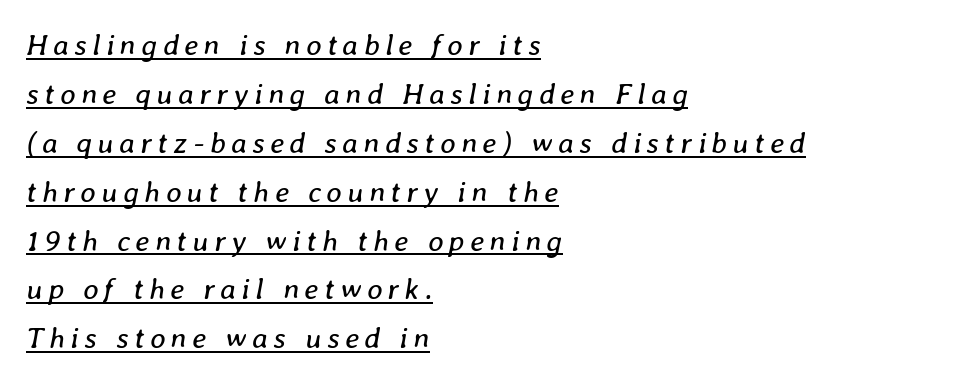
Q: Is the text bold? A: No.
Q: Is the text italic (slanted)? A: Yes, it leans right by about 8 degrees.
Q: Is the text underlined? A: Yes.
Q: How is the paragraph aligned? A: Left-aligned.
Q: Is the spacing between lines tight, normal or loose? A: Normal.
Q: Width (condensed, normal, or wide)? A: Normal.
Q: Stroke contrast? A: Low.
Q: x-height? A: Medium.
Q: Monospaced? A: No.
